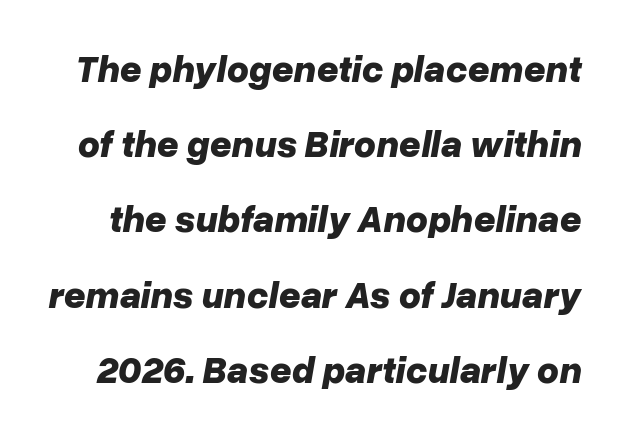
Q: Is the text bold? A: Yes.
Q: Is the text italic (slanted)? A: Yes, it leans right by about 10 degrees.
Q: Is the text underlined? A: No.
Q: Is the spacing between letters normal or unusually wide? A: Normal.
Q: Is the spacing between lines tight, normal or loose? A: Loose.
Q: Width (condensed, normal, or wide)? A: Normal.
Q: Stroke contrast? A: Low.
Q: x-height? A: Medium.
Q: Monospaced? A: No.
